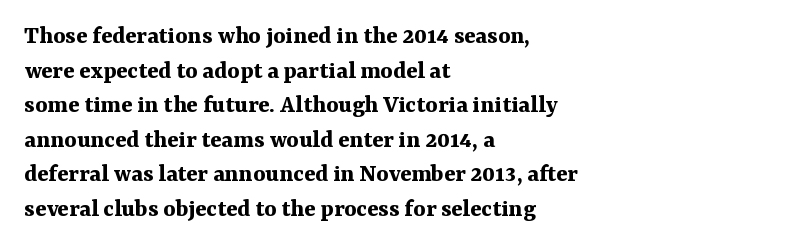
Do the letters lean? They stand straight. Standard letterfit; no display-style spreading of the glyphs. The strip under each line holds only bare page. The rendering anchors every line to the left-hand side. The glyphs have the mass of a bold cut. Quick note: interline space is typical.
